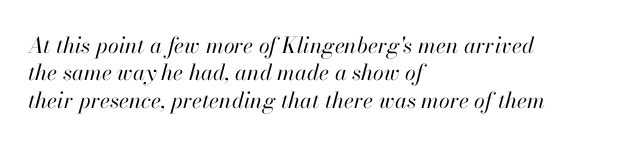
{"italic": "yes", "lean": "right", "slant_degrees": 13, "bold": "no", "underline": "no", "align": "left", "line_spacing_ratio": 1.24, "letter_spacing": "normal", "letter_spacing_em": 0.0, "glyph_px": 22}
